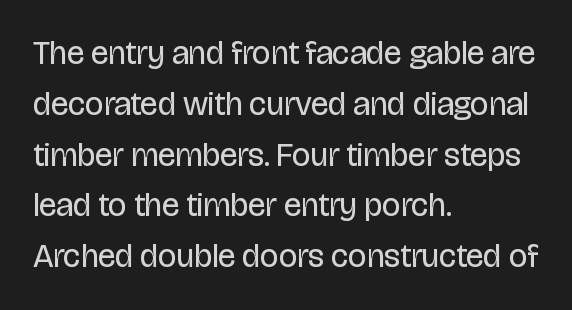
The image shows 33 px regular-weight, condensed sans-serif type, upright; set left-aligned, normal line spacing (1.54x), normal letter spacing, not underlined; low stroke contrast and a large x-height.
